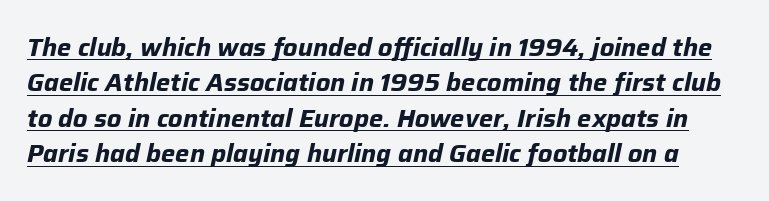
{"italic": "yes", "lean": "right", "slant_degrees": 12, "bold": "yes", "underline": "yes", "line_spacing": "normal", "line_spacing_ratio": 1.42, "letter_spacing": "normal", "letter_spacing_em": 0.0, "glyph_px": 25}
